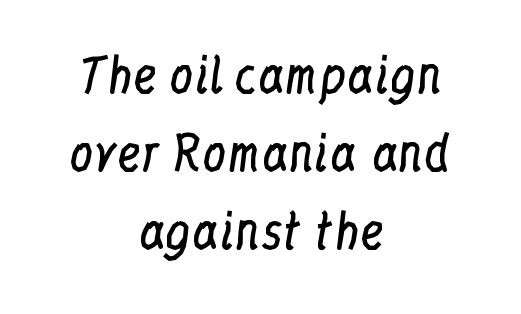
Q: Is the text bold? A: No.
Q: Is the text italic (slanted)? A: Yes.
Q: Is the typeface a serif or a sans-serif typeface? A: Serif.
Q: Is the text underlined? A: No.
Q: How is the paragraph aligned? A: Centered.
Q: Is the spacing between letters normal or unusually wide? A: Normal.
Q: Is the spacing between lines tight, normal or loose? A: Normal.
Q: Width (condensed, normal, or wide)? A: Condensed.
Q: Stroke contrast? A: Low.
Q: x-height? A: Medium.
Q: Monospaced? A: No.
